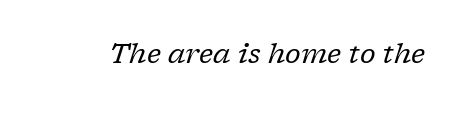
Q: Is the text bold? A: No.
Q: Is the text italic (slanted)? A: Yes, it leans right by about 17 degrees.
Q: Is the typeface a serif or a sans-serif typeface? A: Serif.
Q: Is the text underlined? A: No.
Q: Is the spacing between letters normal or unusually wide? A: Normal.
Q: Width (condensed, normal, or wide)? A: Normal.
Q: Stroke contrast? A: Low.
Q: x-height? A: Medium.
Q: Monospaced? A: No.
